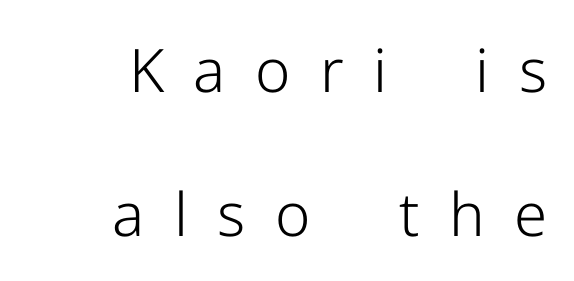
A flush-right, rag-left setting is used for this passage. Inter-character spacing is expanded well beyond the font's built-in metrics. In terms of posture, this sample is upright. This reads as an unemphasized weight, regular at the heaviest. Each letter keeps its own natural width here, so spacing adapts to shape.
